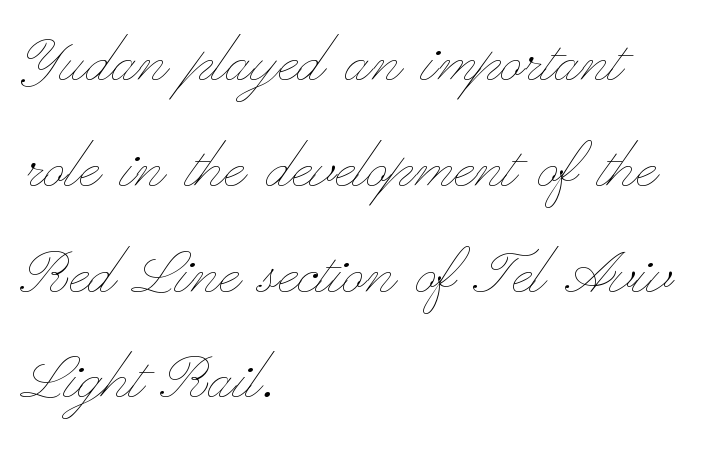
Is the stroke heavy? The answer is a plain regular-or-lighter. One-word summary of the alignment: left. The face used here is proportionally spaced, like ordinary book or web type. The lines sit at an ordinary, default distance from one another. Any mark beneath the type? The region is blank.
